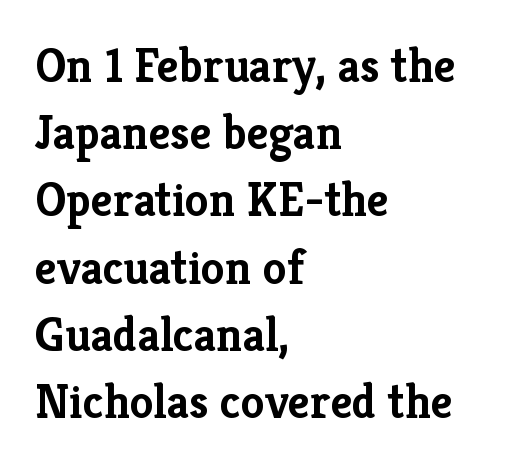
{"serif": "yes", "italic": "no", "bold": "yes", "weight": "semibold", "width": "normal", "stroke_contrast": "low", "x_height": "medium", "monospaced": "no", "underline": "no", "align": "left", "line_spacing": "normal", "line_spacing_ratio": 1.4, "letter_spacing": "normal", "letter_spacing_em": 0.0, "glyph_px": 48}
